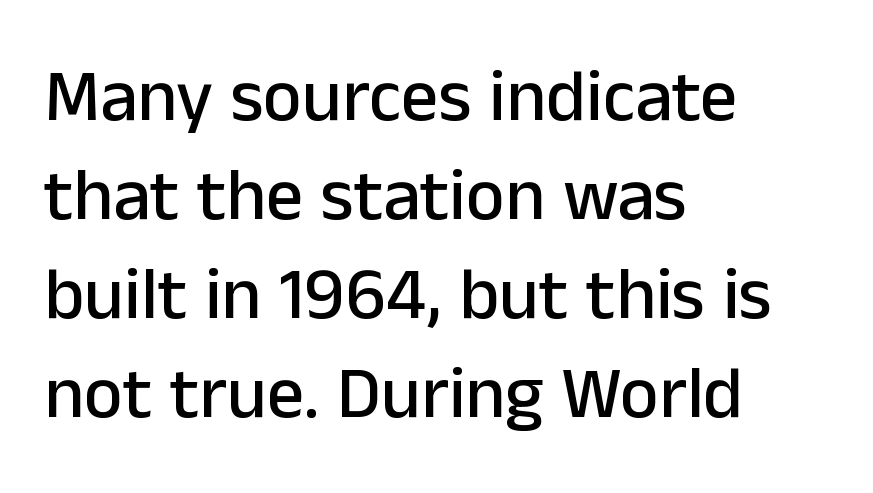
{"serif": "no", "italic": "no", "width": "normal", "stroke_contrast": "low", "x_height": "medium", "monospaced": "no", "underline": "no", "align": "left", "line_spacing": "normal", "line_spacing_ratio": 1.34, "letter_spacing": "normal", "letter_spacing_em": 0.0, "glyph_px": 74}
